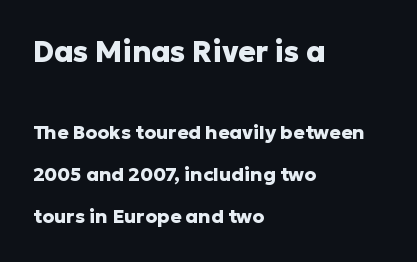
The image shows 29 px heavy sans-serif type, upright; set left-aligned, loose line spacing (2.2x), normal letter spacing, not underlined; the first (top) block is 1.53x larger; low stroke contrast and a medium x-height.
